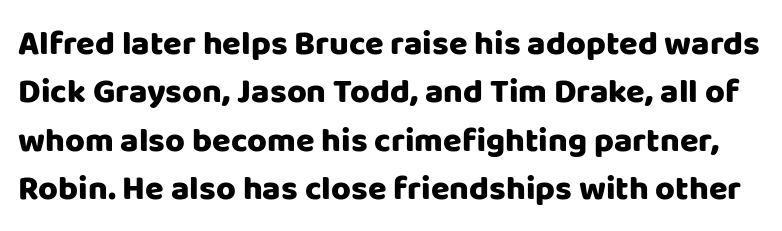
{"serif": "no", "italic": "no", "bold": "yes", "weight": "heavy", "width": "normal", "stroke_contrast": "low", "x_height": "large", "monospaced": "no", "underline": "no", "line_spacing": "normal", "line_spacing_ratio": 1.42, "letter_spacing": "normal", "letter_spacing_em": 0.0, "glyph_px": 34}
